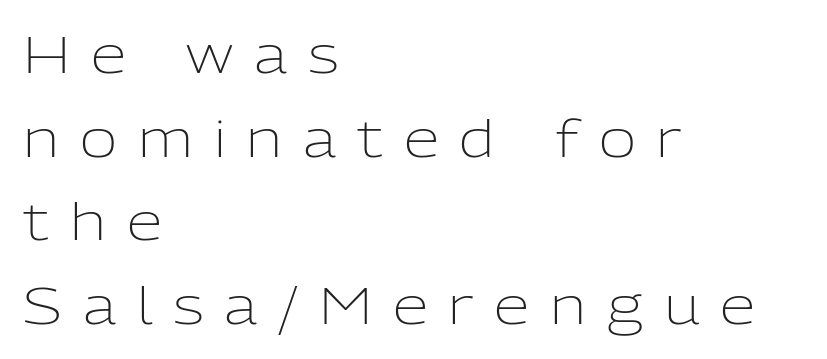
Beneath every word, the page is bare. No feet cap the strokes, marking this as sans-serif type. Successive baselines arrive at the customary interval. Stems and bowls with no extra thickness — not bold. Each letter keeps its own natural width here, so spacing adapts to shape.
